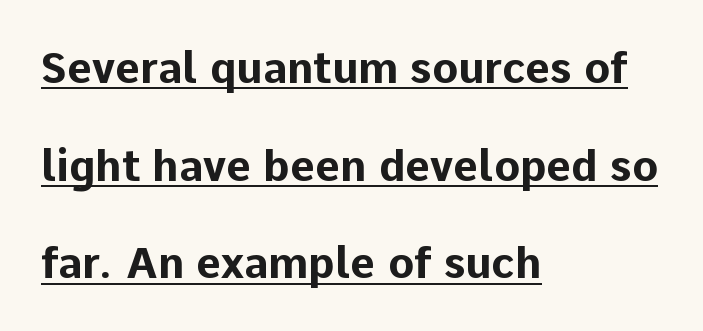
Students, note that the glyphs here touch the page at normal intervals. The face used here is proportionally spaced, like ordinary book or web type. The face used here appears with an underline applied. Honestly, the rows look like they've been pulled way apart.
